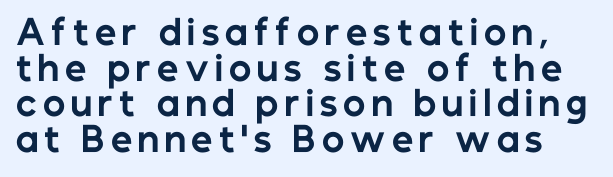
Q: Is the text bold? A: Yes.
Q: Is the text italic (slanted)? A: No, it is upright.
Q: Is the typeface a serif or a sans-serif typeface? A: Sans-serif.
Q: Is the text underlined? A: No.
Q: Is the spacing between lines tight, normal or loose? A: Tight.
Q: Width (condensed, normal, or wide)? A: Normal.
Q: Stroke contrast? A: Low.
Q: x-height? A: Medium.
Q: Monospaced? A: No.
